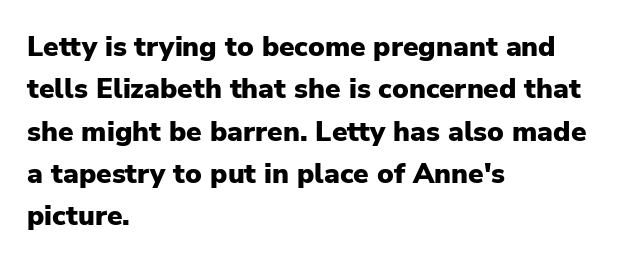
The letterforms sit shoulder to shoulder at normal distance. You can tell it's not italic because the verticals are truly vertical. Underlining? Definitely not there. Notice how descenders clear the ascenders below comfortably — that's standard leading. The face used here is proportionally spaced, like ordinary book or web type.
